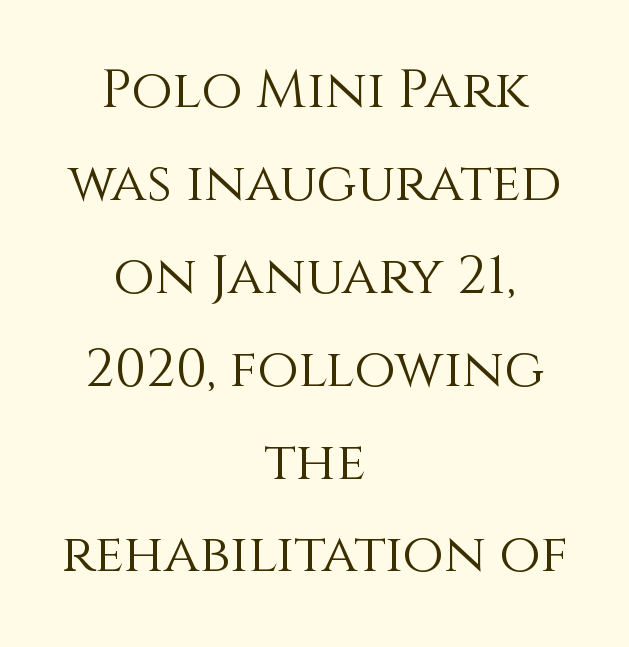
The image shows 54 px light type, upright; set centered, line spacing 1.72x, normal letter spacing, not underlined; a large x-height.
